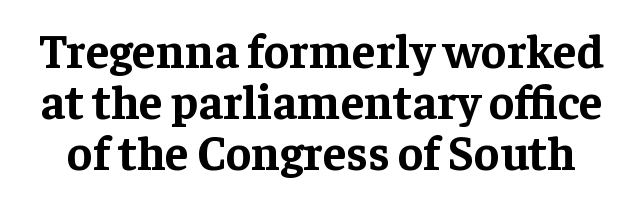
Q: Is the text bold? A: Yes.
Q: Is the text italic (slanted)? A: No, it is upright.
Q: Is the typeface a serif or a sans-serif typeface? A: Serif.
Q: Is the text underlined? A: No.
Q: Is the spacing between letters normal or unusually wide? A: Normal.
Q: Is the spacing between lines tight, normal or loose? A: Tight.
Q: Width (condensed, normal, or wide)? A: Normal.
Q: Stroke contrast? A: Low.
Q: x-height? A: Medium.
Q: Monospaced? A: No.
